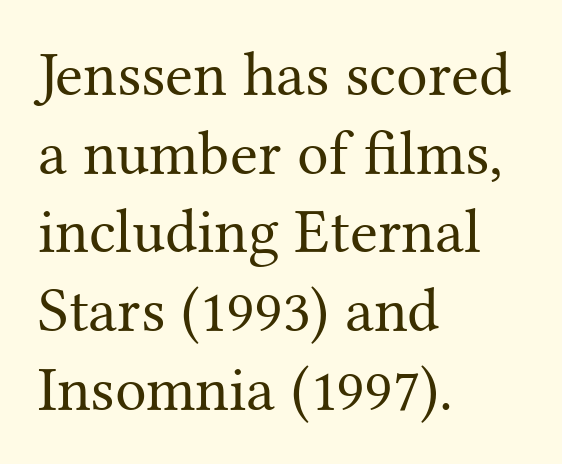
The image shows 63 px regular-weight serif type, upright; set left-aligned, normal line spacing (1.25x), normal letter spacing, not underlined; medium stroke contrast and a medium x-height.
